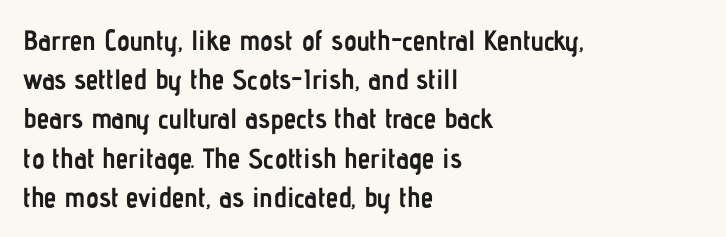
The image shows 28 px semibold, condensed sans-serif type, upright; set left-aligned, normal line spacing (1.4x), normal letter spacing, not underlined; low stroke contrast and a medium x-height.
